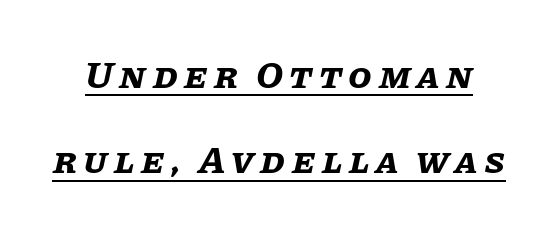
{"italic": "yes", "lean": "right", "slant_degrees": 11, "bold": "yes", "weight": "bold", "width": "normal", "stroke_contrast": "low", "x_height": "large", "monospaced": "no", "underline": "yes", "line_spacing": "loose", "line_spacing_ratio": 2.25, "glyph_px": 38}
